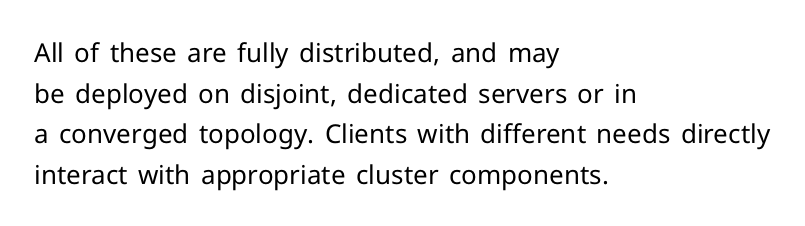
{"italic": "no", "bold": "no", "underline": "no", "align": "left", "line_spacing": "normal", "line_spacing_ratio": 1.56, "letter_spacing": "normal", "letter_spacing_em": 0.0, "glyph_px": 26}
